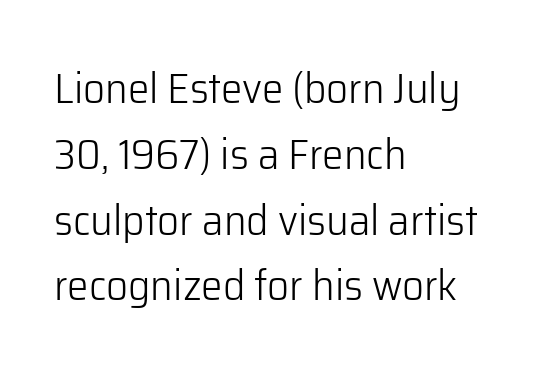
The image shows 43 px light sans-serif type, upright; set left-aligned, normal line spacing (1.53x), normal letter spacing, not underlined; low stroke contrast and a medium x-height.
